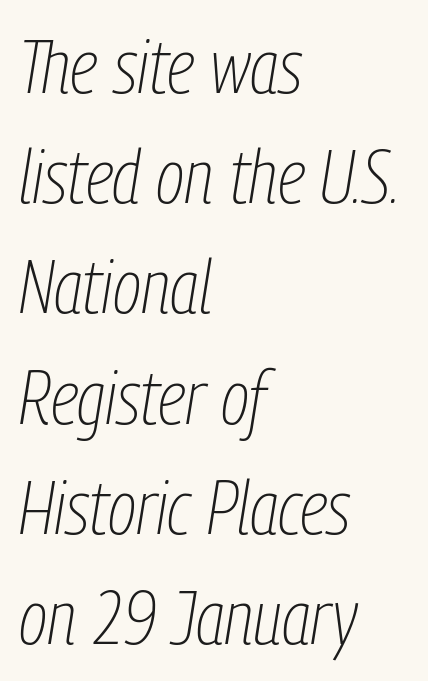
Q: Is the text bold? A: No.
Q: Is the text italic (slanted)? A: Yes, it leans right by about 9 degrees.
Q: Is the text underlined? A: No.
Q: How is the paragraph aligned? A: Left-aligned.
Q: Is the spacing between letters normal or unusually wide? A: Normal.
Q: Is the spacing between lines tight, normal or loose? A: Normal.
Q: Width (condensed, normal, or wide)? A: Condensed.
Q: Stroke contrast? A: Low.
Q: x-height? A: Medium.
Q: Monospaced? A: No.
